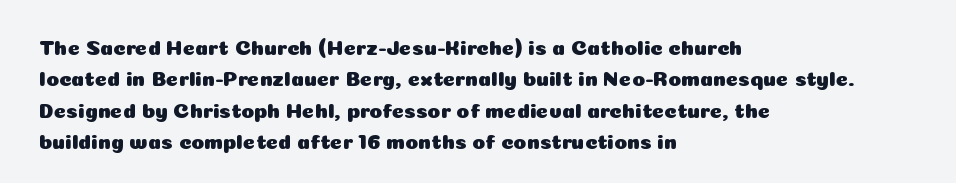
The compositor pushed each line to the left boundary. The designer left line spacing at the default. The rendering keeps characters at their native spacing. No italicization has been applied; the sample stays upright. Clear beneath every line of the passage.
